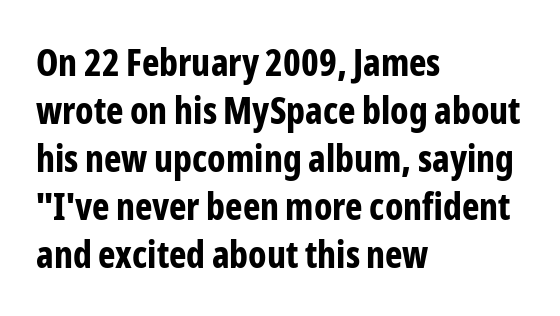
Q: Is the text bold? A: Yes.
Q: Is the text italic (slanted)? A: No, it is upright.
Q: Is the typeface a serif or a sans-serif typeface? A: Sans-serif.
Q: Is the text underlined? A: No.
Q: How is the paragraph aligned? A: Left-aligned.
Q: Is the spacing between letters normal or unusually wide? A: Normal.
Q: Is the spacing between lines tight, normal or loose? A: Normal.
Q: Width (condensed, normal, or wide)? A: Condensed.
Q: Stroke contrast? A: Low.
Q: x-height? A: Medium.
Q: Monospaced? A: No.
